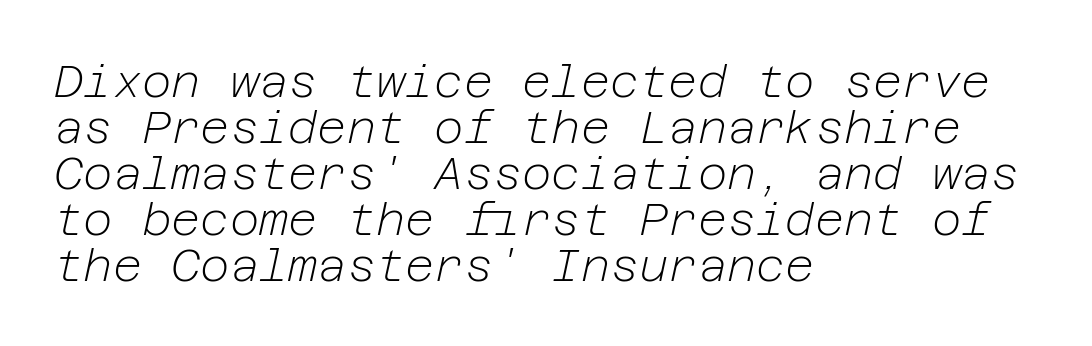
What stands out about the letter spacing? Nothing — it is the standard amount. The paragraph shown leans on its left margin. Horizontal bands of white between lines are thin slivers. Weight: in the light-to-regular range. Descenders hang freely into open space.
